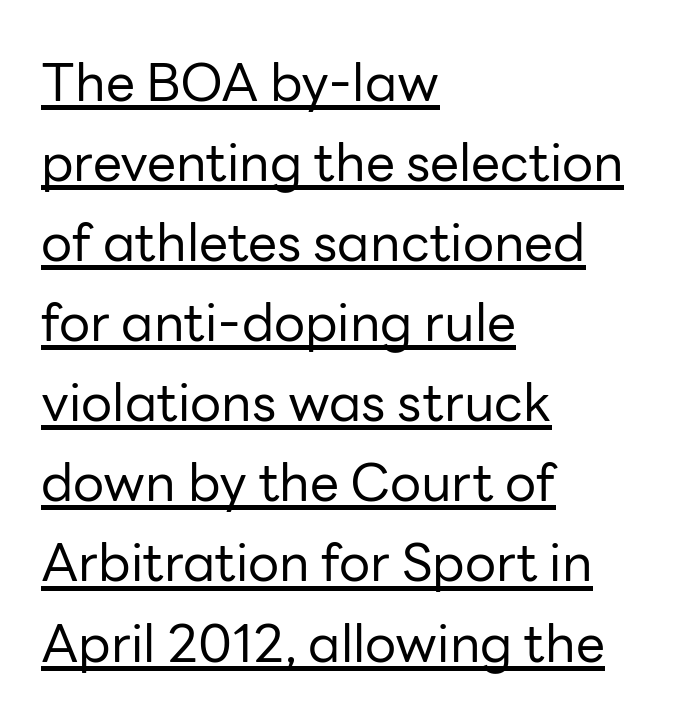
{"serif": "no", "italic": "no", "bold": "no", "weight": "regular", "width": "normal", "stroke_contrast": "low", "x_height": "medium", "monospaced": "no", "underline": "yes", "align": "left", "line_spacing": "normal", "line_spacing_ratio": 1.54, "letter_spacing": "normal", "letter_spacing_em": 0.0, "glyph_px": 52}
